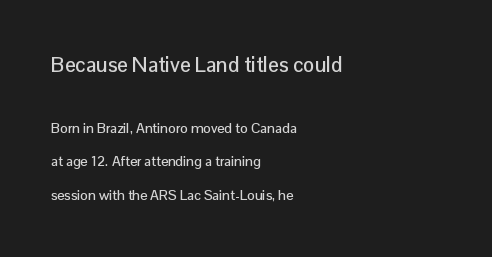
Is the letter spacing exaggerated? No — it looks like the ordinary default. Italic? Not at all — the glyphs are vertical. Bigger letters appear in the top chunk; the bottom chunk is reduced. Short and long lines alike share a common starting point at left. Glance below the letters and you will spot only blank space. How would I describe the line gaps? Wide and relaxed.
